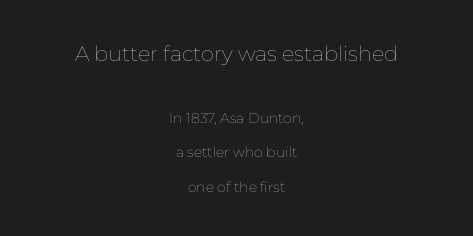
Q: Is the text bold? A: No.
Q: Is the text italic (slanted)? A: No, it is upright.
Q: Is the text underlined? A: No.
Q: How is the paragraph aligned? A: Centered.
Q: Is the spacing between letters normal or unusually wide? A: Normal.
Q: Is the spacing between lines tight, normal or loose? A: Loose.
Q: Which block of text is set in a larger size, the first (top) or the second (bottom)? A: The first (top) one.
